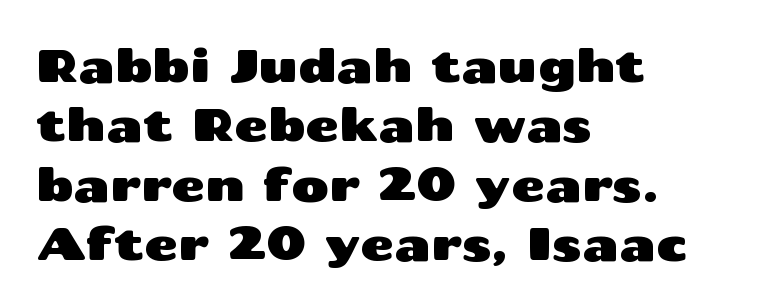
Q: Is the text italic (slanted)? A: No, it is upright.
Q: Is the typeface a serif or a sans-serif typeface? A: Sans-serif.
Q: Is the text underlined? A: No.
Q: How is the paragraph aligned? A: Left-aligned.
Q: Is the spacing between letters normal or unusually wide? A: Normal.
Q: Is the spacing between lines tight, normal or loose? A: Normal.
Q: Width (condensed, normal, or wide)? A: Wide.
Q: Stroke contrast? A: Medium.
Q: x-height? A: Medium.
Q: Monospaced? A: No.
